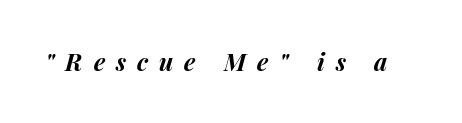
{"italic": "yes", "lean": "right", "slant_degrees": 15, "bold": "yes", "underline": "no", "letter_spacing": "wide", "letter_spacing_em": 0.46, "glyph_px": 24}
